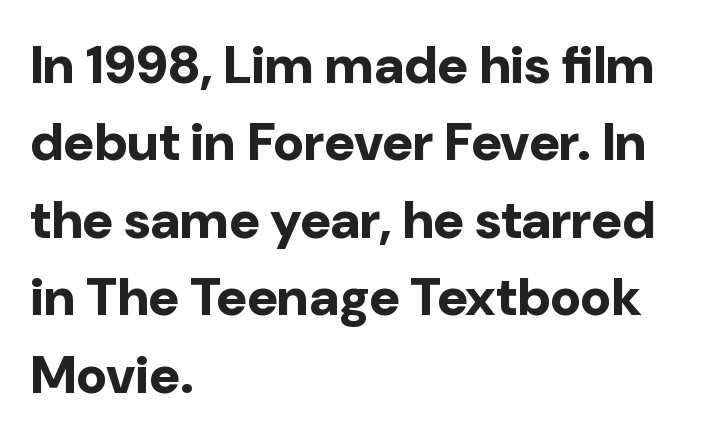
Q: Is the text bold? A: Yes.
Q: Is the text italic (slanted)? A: No, it is upright.
Q: Is the typeface a serif or a sans-serif typeface? A: Sans-serif.
Q: Is the text underlined? A: No.
Q: How is the paragraph aligned? A: Left-aligned.
Q: Is the spacing between letters normal or unusually wide? A: Normal.
Q: Is the spacing between lines tight, normal or loose? A: Normal.
Q: Width (condensed, normal, or wide)? A: Normal.
Q: Stroke contrast? A: Low.
Q: x-height? A: Medium.
Q: Monospaced? A: No.
